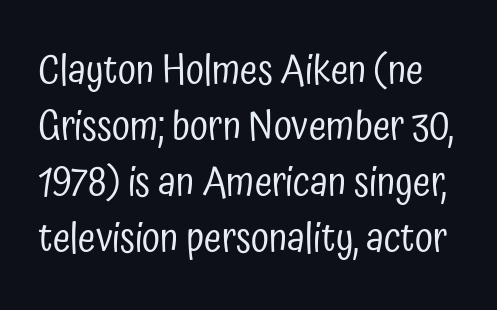
Q: Is the text bold? A: No.
Q: Is the text italic (slanted)? A: No, it is upright.
Q: Is the typeface a serif or a sans-serif typeface? A: Sans-serif.
Q: Is the text underlined? A: No.
Q: Is the spacing between letters normal or unusually wide? A: Normal.
Q: Is the spacing between lines tight, normal or loose? A: Normal.
Q: Width (condensed, normal, or wide)? A: Condensed.
Q: Stroke contrast? A: Low.
Q: x-height? A: Medium.
Q: Monospaced? A: No.
